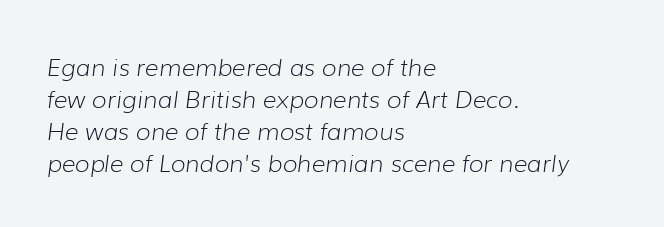
Q: Is the text bold? A: No.
Q: Is the text italic (slanted)? A: Yes, it leans right by about 7 degrees.
Q: Is the text underlined? A: No.
Q: How is the paragraph aligned? A: Left-aligned.
Q: Is the spacing between letters normal or unusually wide? A: Normal.
Q: Is the spacing between lines tight, normal or loose? A: Normal.
